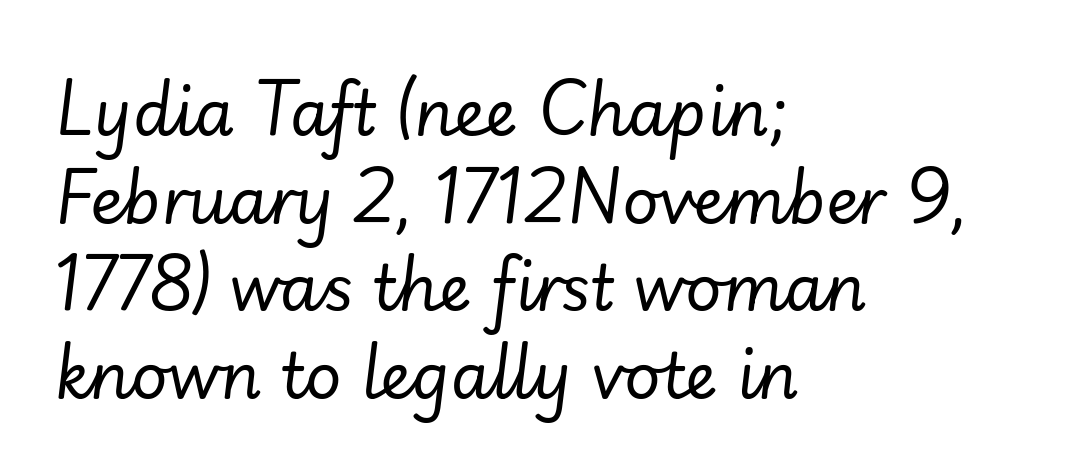
The image shows 63 px regular-weight type, italic (leaning right); set left-aligned, normal line spacing (1.39x), normal letter spacing, not underlined; low stroke contrast and a small x-height.
